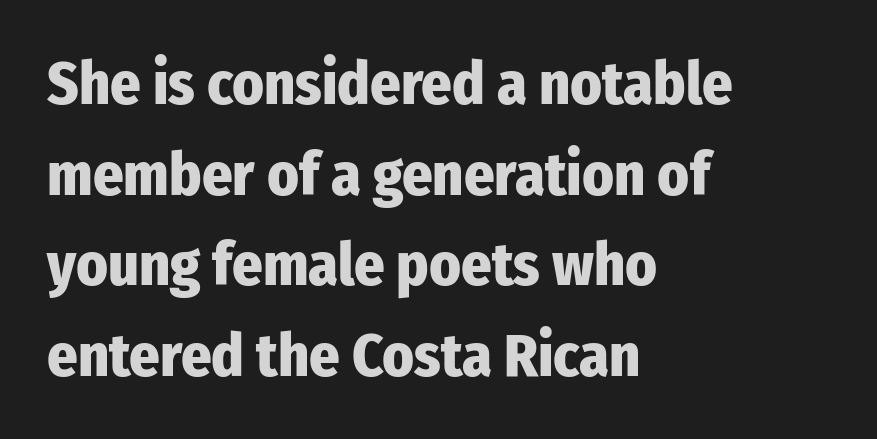
The image shows 60 px heavy, condensed sans-serif type, upright; set left-aligned, normal line spacing (1.51x), normal letter spacing, not underlined; low stroke contrast and a medium x-height.
